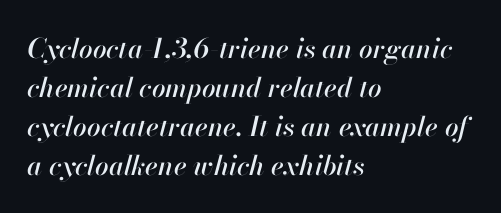
Does the lettering tilt? It does — this is italic. A typesetter would call this zero additional tracking. A classic flush-left, rag-right setting is used for this passage. The passage shown stacks its lines at a standard gap.
